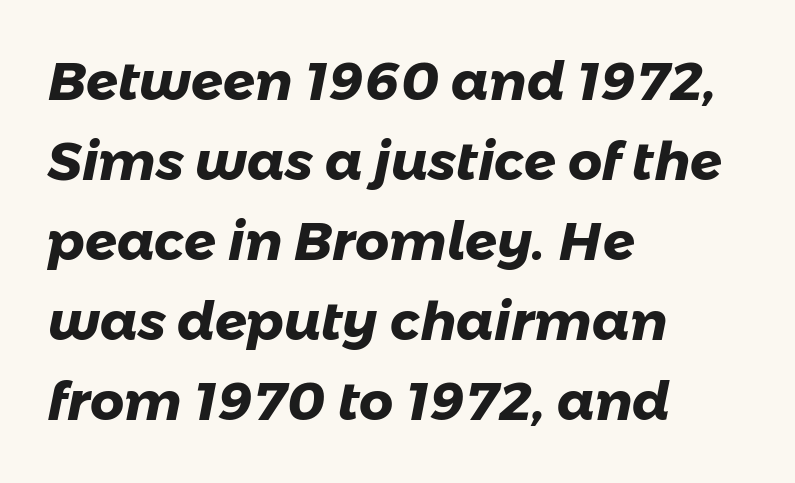
{"serif": "no", "bold": "yes", "weight": "heavy", "width": "normal", "stroke_contrast": "low", "x_height": "medium", "monospaced": "no", "underline": "no", "align": "left", "line_spacing": "normal", "line_spacing_ratio": 1.51, "letter_spacing": "normal", "letter_spacing_em": 0.0, "glyph_px": 53}
